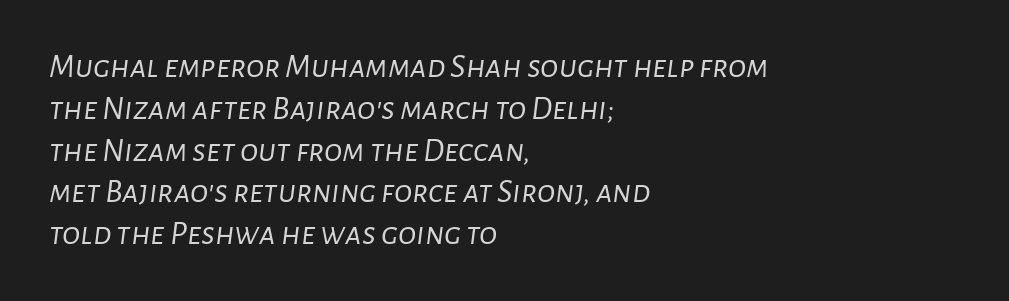
The image shows 34 px light type, italic (leaning right); set left-aligned, line spacing 1.23x, normal letter spacing, not underlined; low stroke contrast and a medium x-height.
